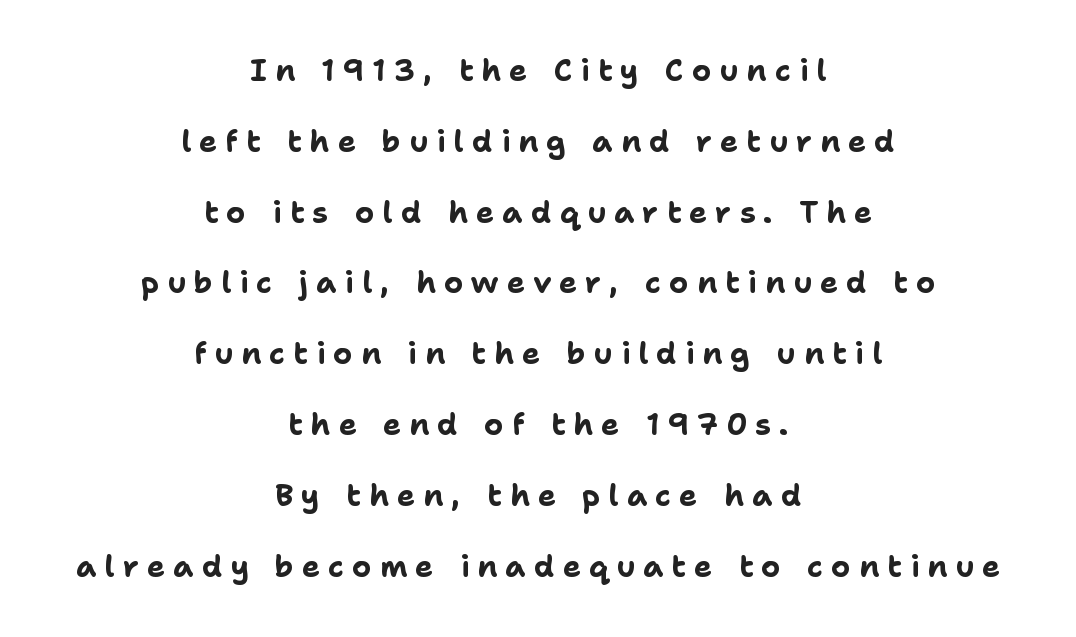
Q: Is the text bold? A: Yes.
Q: Is the text italic (slanted)? A: No, it is upright.
Q: Is the typeface a serif or a sans-serif typeface? A: Sans-serif.
Q: Is the text underlined? A: No.
Q: How is the paragraph aligned? A: Centered.
Q: Is the spacing between letters normal or unusually wide? A: Unusually wide.
Q: Is the spacing between lines tight, normal or loose? A: Loose.
Q: Width (condensed, normal, or wide)? A: Normal.
Q: Stroke contrast? A: Low.
Q: x-height? A: Medium.
Q: Monospaced? A: No.
